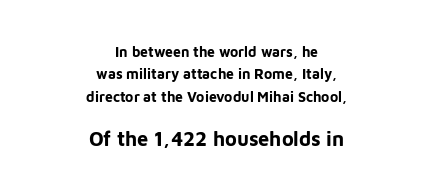
The image shows 20 px bold type, upright; set centered, normal line spacing (1.6x), normal letter spacing, not underlined; the second (bottom) block is 1.43x larger.
